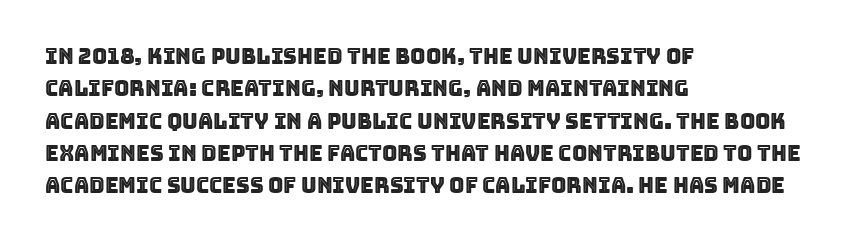
Glyph-to-glyph distance matches everyday printed text. Upright lettering throughout. Notice how descenders clear the ascenders below comfortably — that's standard leading. The strip under each line holds only bare page. Layout note: lines flush left.
